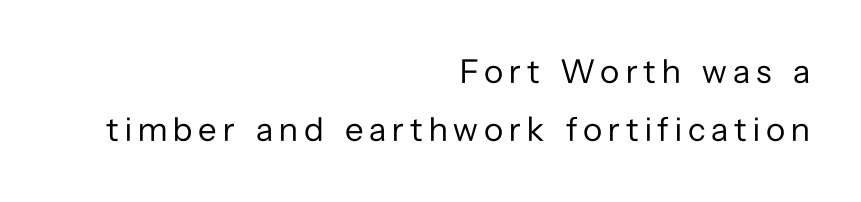
{"serif": "no", "italic": "no", "bold": "no", "weight": "regular", "width": "normal", "stroke_contrast": "low", "x_height": "medium", "monospaced": "no", "underline": "no", "align": "right", "line_spacing_ratio": 1.71, "glyph_px": 34}
